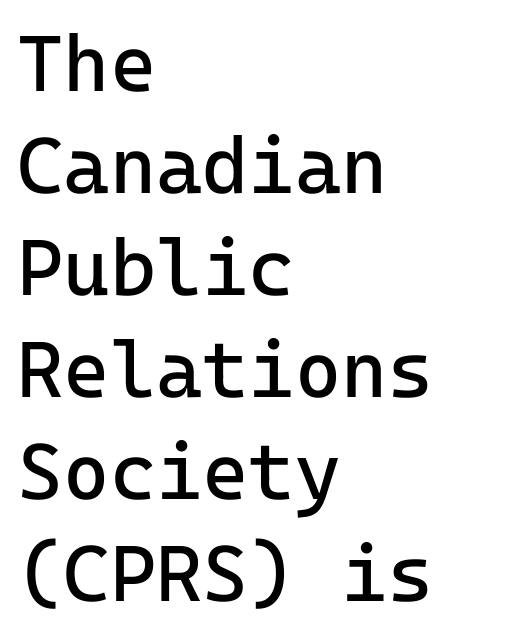
A classic flush-left, rag-right setting is used for this passage. Monospaced: the letters line up in strict vertical columns. Spacing between characters is what you'd get straight out of the box. Letterform terminals end flat and unadorned throughout the passage. Unlike italic type, these characters show no tilt at all.
